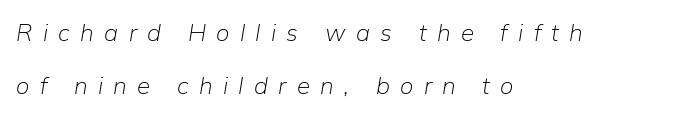
Check the space under the baseline: it is left empty. Is the block centered? No — it sits flush against the left margin. What's the leading like? Stretched, with rows far apart. Weight: regular or lighter. The whole block is typeset with a tilt.
